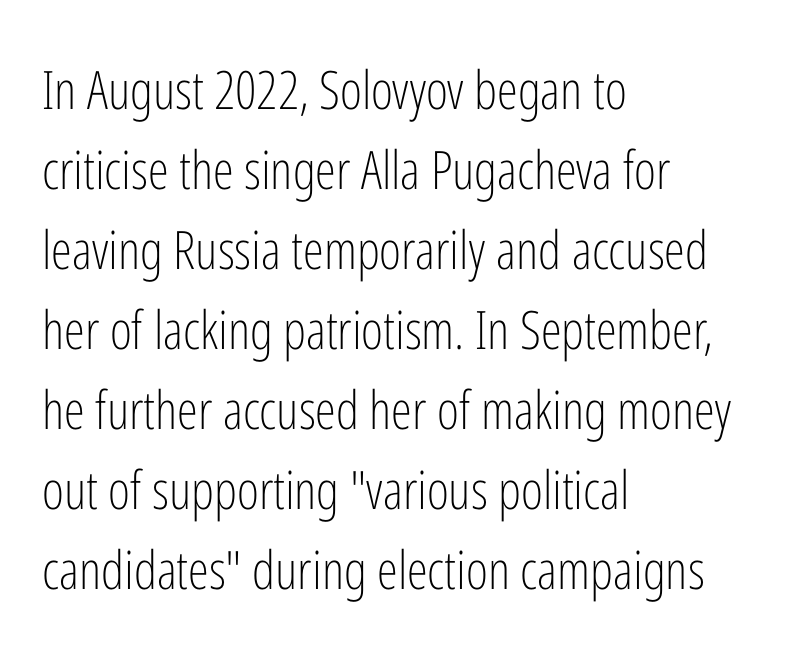
The image shows 53 px light, condensed sans-serif type, upright; set left-aligned, normal line spacing (1.51x), normal letter spacing, not underlined; low stroke contrast and a medium x-height.
